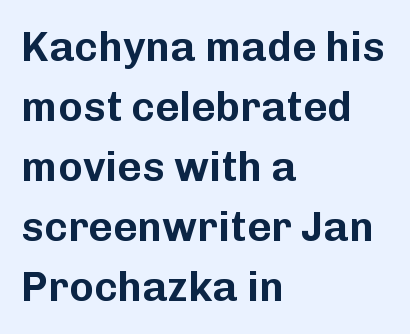
{"serif": "no", "italic": "no", "width": "normal", "stroke_contrast": "low", "x_height": "medium", "monospaced": "no", "underline": "no", "align": "left", "line_spacing": "normal", "line_spacing_ratio": 1.43, "letter_spacing": "normal", "letter_spacing_em": 0.0, "glyph_px": 42}
